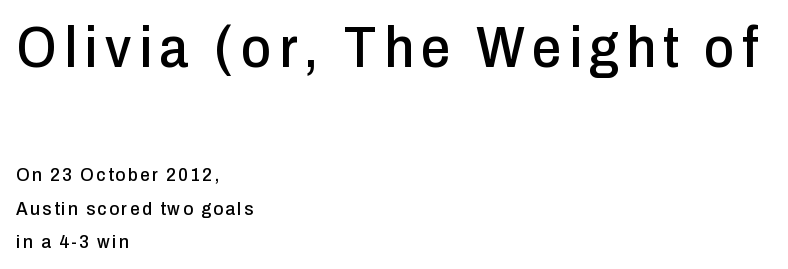
The initial chunk of copy outweighs the following chunk in type size. Upright lettering throughout. The passage shown is typeset with a sans-serif family. Caption: multi-line text, flush left, ragged right. Each letter keeps its own natural width here, so spacing adapts to shape. Underlining? Definitely not there.
